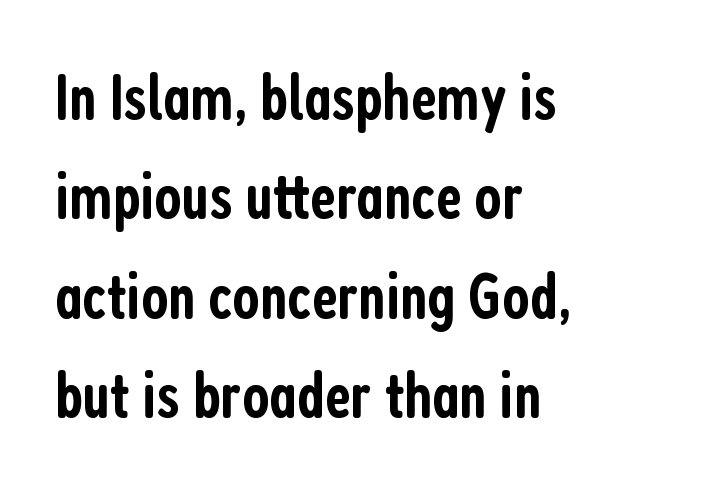
Q: Is the text bold? A: Semi-bold.
Q: Is the text italic (slanted)? A: No, it is upright.
Q: Is the typeface a serif or a sans-serif typeface? A: Sans-serif.
Q: Is the text underlined? A: No.
Q: How is the paragraph aligned? A: Left-aligned.
Q: Is the spacing between letters normal or unusually wide? A: Normal.
Q: Is the spacing between lines tight, normal or loose? A: Normal.
Q: Width (condensed, normal, or wide)? A: Condensed.
Q: Stroke contrast? A: Low.
Q: x-height? A: Medium.
Q: Monospaced? A: No.
